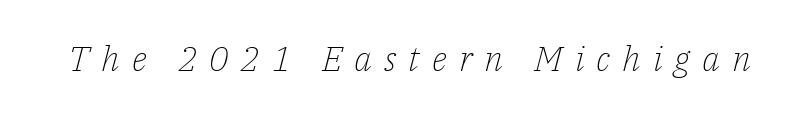
Yep, those are serifs on the letters. Each letter keeps its own natural width here, so spacing adapts to shape. A typesetter would mark this as italic. Tracking value appears strongly positive — letters spread wide. Bold? No — there's no thickening of the strokes.
